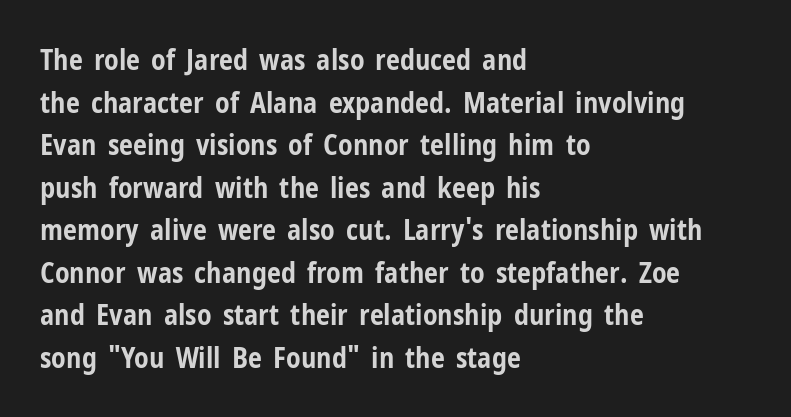
Q: Is the text bold? A: Yes.
Q: Is the text italic (slanted)? A: No, it is upright.
Q: Is the typeface a serif or a sans-serif typeface? A: Sans-serif.
Q: Is the text underlined? A: No.
Q: How is the paragraph aligned? A: Left-aligned.
Q: Is the spacing between letters normal or unusually wide? A: Normal.
Q: Is the spacing between lines tight, normal or loose? A: Normal.
Q: Width (condensed, normal, or wide)? A: Condensed.
Q: Stroke contrast? A: Low.
Q: x-height? A: Medium.
Q: Monospaced? A: No.
